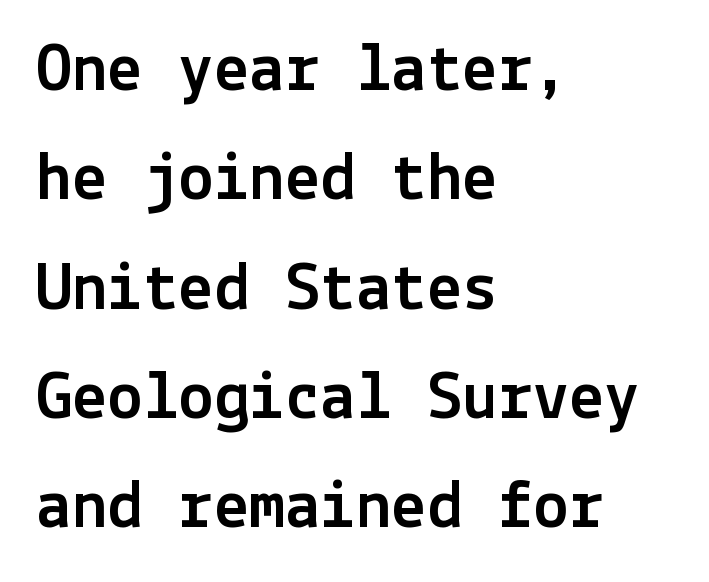
Q: Is the text italic (slanted)? A: No, it is upright.
Q: Is the typeface a serif or a sans-serif typeface? A: Sans-serif.
Q: Is the text underlined? A: No.
Q: How is the paragraph aligned? A: Left-aligned.
Q: Is the spacing between letters normal or unusually wide? A: Normal.
Q: Is the spacing between lines tight, normal or loose? A: Normal.
Q: Width (condensed, normal, or wide)? A: Normal.
Q: x-height? A: Medium.
